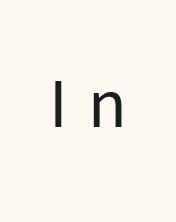
{"serif": "no", "italic": "no", "bold": "no", "weight": "regular", "width": "normal", "stroke_contrast": "low", "x_height": "medium", "monospaced": "no", "underline": "no", "letter_spacing": "wide", "letter_spacing_em": 0.29, "glyph_px": 71}
